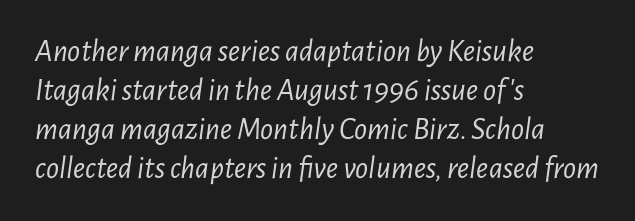
Characters are canted at an angle relative to the baseline's perpendicular. Between one letter and the next there's only the usual sliver of space. The zone under the glyphs is completely vacant. The cut favours lightness, reaching ordinary text weight at its darkest. Leftover space on each line is placed entirely after the last word. Proportional: the letters do not fall into vertical columns.
